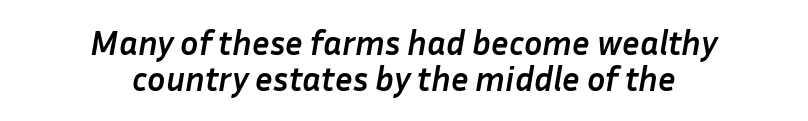
Q: Is the text bold? A: Yes.
Q: Is the text italic (slanted)? A: Yes, it leans right by about 10 degrees.
Q: Is the text underlined? A: No.
Q: How is the paragraph aligned? A: Centered.
Q: Is the spacing between letters normal or unusually wide? A: Normal.
Q: Is the spacing between lines tight, normal or loose? A: Tight.
Q: Width (condensed, normal, or wide)? A: Normal.
Q: Stroke contrast? A: Low.
Q: x-height? A: Medium.
Q: Monospaced? A: No.
